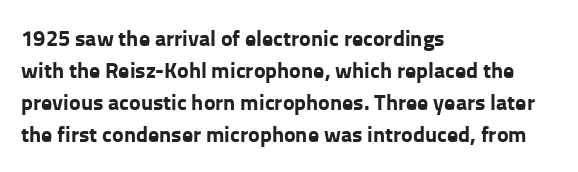
Students, observe: this is what conventionally led text looks like. Ascenders rise straight up at ninety degrees. Pretty heavy lettering here — definitely bold. The words here are not underlined.
